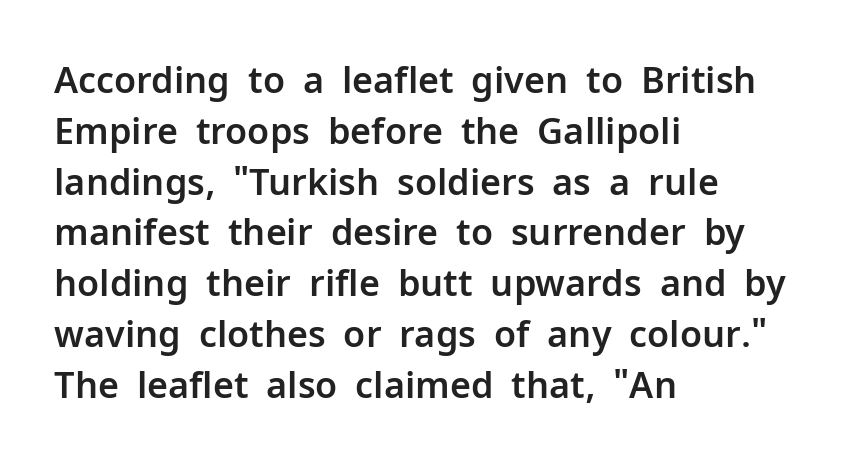
Q: Is the text italic (slanted)? A: No, it is upright.
Q: Is the typeface a serif or a sans-serif typeface? A: Sans-serif.
Q: Is the text underlined? A: No.
Q: How is the paragraph aligned? A: Left-aligned.
Q: Is the spacing between letters normal or unusually wide? A: Normal.
Q: Is the spacing between lines tight, normal or loose? A: Normal.
Q: Width (condensed, normal, or wide)? A: Normal.
Q: Stroke contrast? A: Low.
Q: x-height? A: Medium.
Q: Monospaced? A: No.
